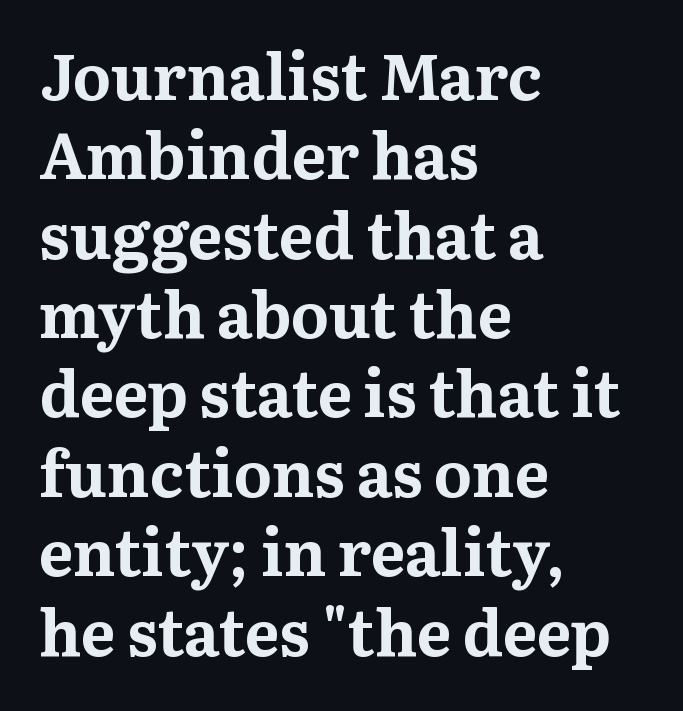
Does the copy run flush right? No — it runs flush left. Clear beneath every line of the passage. The passage shown is emphatically bold. The font's upright variant was chosen for this text.
